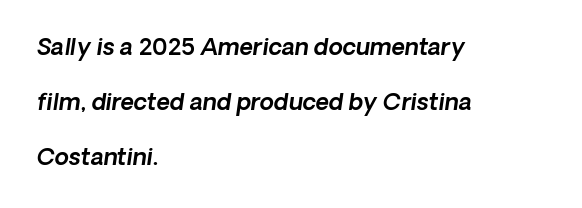
{"italic": "yes", "lean": "right", "slant_degrees": 8, "underline": "no", "align": "left", "line_spacing": "loose", "line_spacing_ratio": 2.39, "letter_spacing": "normal", "letter_spacing_em": 0.0, "glyph_px": 23}
